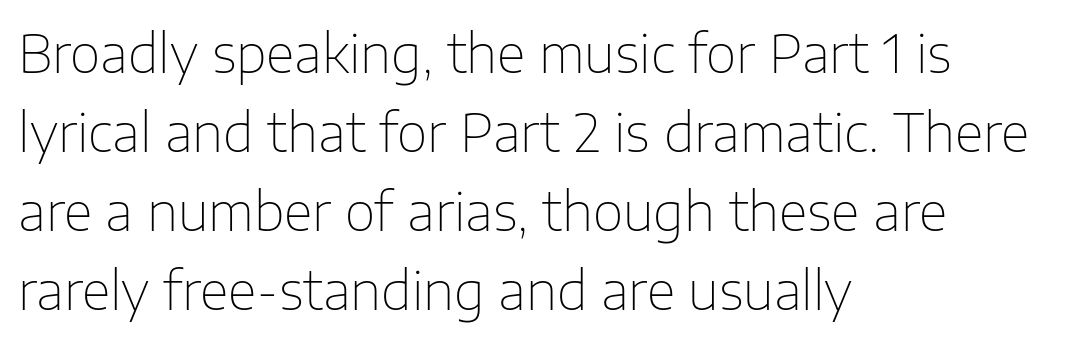
{"serif": "no", "italic": "no", "bold": "no", "weight": "thin", "width": "normal", "stroke_contrast": "low", "x_height": "medium", "monospaced": "no", "underline": "no", "align": "left", "line_spacing": "normal", "line_spacing_ratio": 1.49, "letter_spacing": "normal", "letter_spacing_em": 0.0, "glyph_px": 53}
